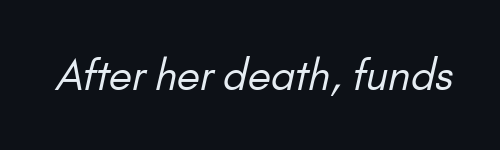
Q: Is the text bold? A: No.
Q: Is the typeface a serif or a sans-serif typeface? A: Sans-serif.
Q: Is the text underlined? A: No.
Q: Is the spacing between letters normal or unusually wide? A: Normal.
Q: Width (condensed, normal, or wide)? A: Normal.
Q: Stroke contrast? A: Low.
Q: x-height? A: Small.
Q: Monospaced? A: No.
